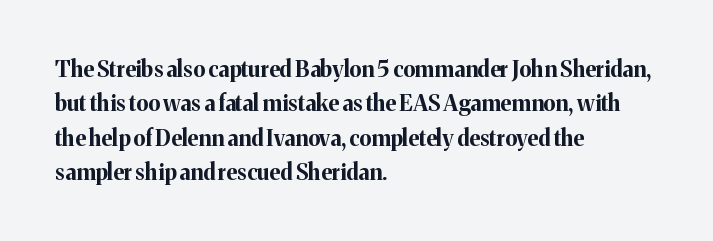
Q: Is the text bold? A: Yes.
Q: Is the text italic (slanted)? A: No, it is upright.
Q: Is the text underlined? A: No.
Q: How is the paragraph aligned? A: Left-aligned.
Q: Is the spacing between letters normal or unusually wide? A: Normal.
Q: Is the spacing between lines tight, normal or loose? A: Normal.
